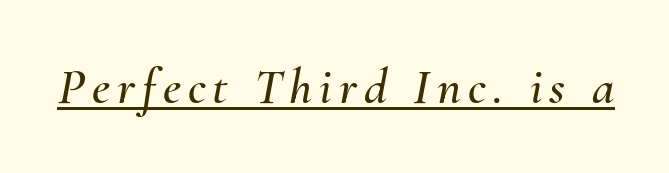
Q: Is the text italic (slanted)? A: Yes, it leans right by about 10 degrees.
Q: Is the text underlined? A: Yes.
Q: Width (condensed, normal, or wide)? A: Normal.
Q: Stroke contrast? A: Medium.
Q: x-height? A: Small.
Q: Monospaced? A: No.
